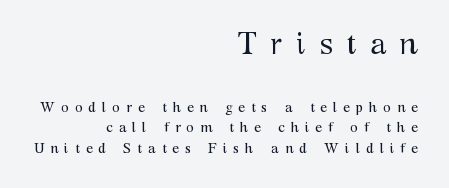
Q: Is the text bold? A: No.
Q: Is the text italic (slanted)? A: No, it is upright.
Q: Is the typeface a serif or a sans-serif typeface? A: Serif.
Q: Is the text underlined? A: No.
Q: How is the paragraph aligned? A: Right-aligned.
Q: Is the spacing between letters normal or unusually wide? A: Unusually wide.
Q: Is the spacing between lines tight, normal or loose? A: Normal.
Q: Which block of text is set in a larger size, the first (top) or the second (bottom)? A: The first (top) one.
Q: Width (condensed, normal, or wide)? A: Normal.
Q: Stroke contrast? A: Medium.
Q: x-height? A: Medium.
Q: Monospaced? A: No.
